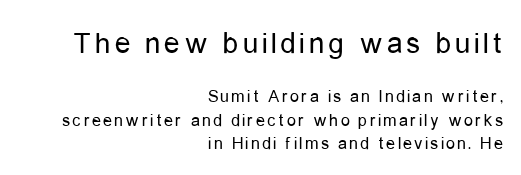
Caption: upper text group enlarged, lower text group reduced. Short and long lines alike share a common ending point at right. The rows are spaced the way most documents space them. Looks like regular typesetting: each glyph gets only the width it needs. Weight: in the light-to-regular range. The lettering stays uniformly vertical, giving the passage a roman look.
